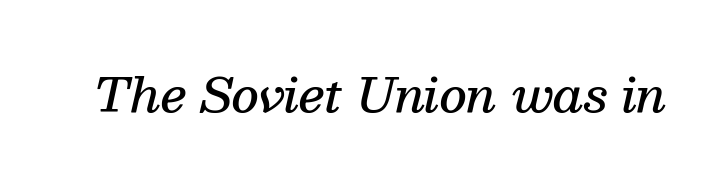
{"serif": "yes", "italic": "yes", "lean": "right", "slant_degrees": 13, "bold": "semi", "weight": "semibold", "width": "normal", "stroke_contrast": "medium", "x_height": "medium", "monospaced": "no", "underline": "no", "letter_spacing": "normal", "letter_spacing_em": 0.0, "glyph_px": 47}
